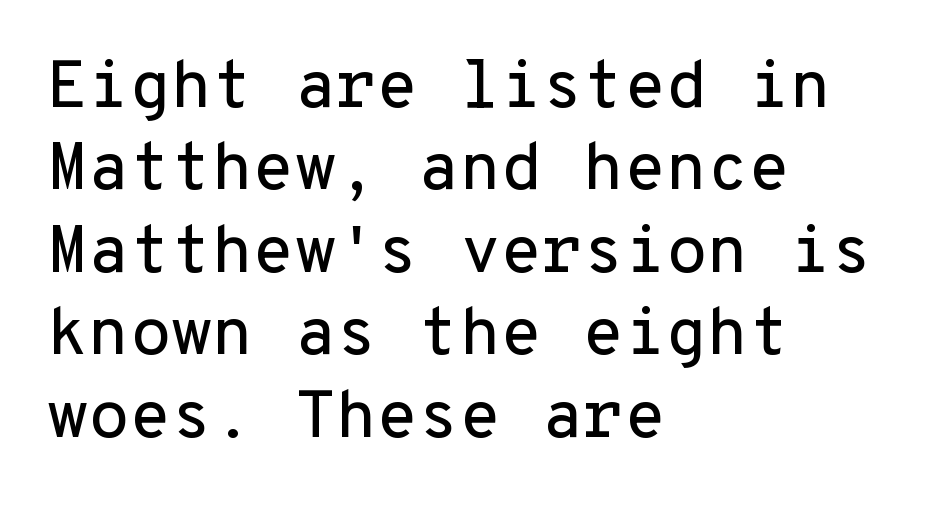
Q: Is the text italic (slanted)? A: No, it is upright.
Q: Is the typeface a serif or a sans-serif typeface? A: Sans-serif.
Q: Is the text underlined? A: No.
Q: How is the paragraph aligned? A: Left-aligned.
Q: Is the spacing between letters normal or unusually wide? A: Normal.
Q: Width (condensed, normal, or wide)? A: Normal.
Q: Stroke contrast? A: Low.
Q: x-height? A: Medium.
Q: Monospaced? A: Yes.
